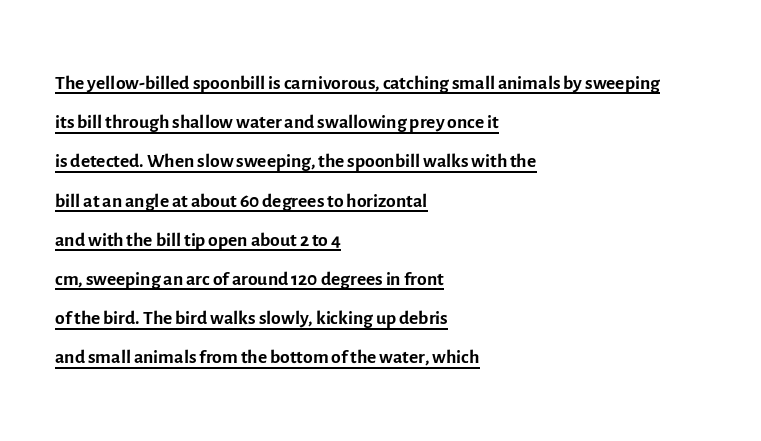
The image shows 28 px regular-weight sans-serif type, upright; set left-aligned, normal line spacing (1.4x), normal letter spacing, underlined; a medium x-height.
